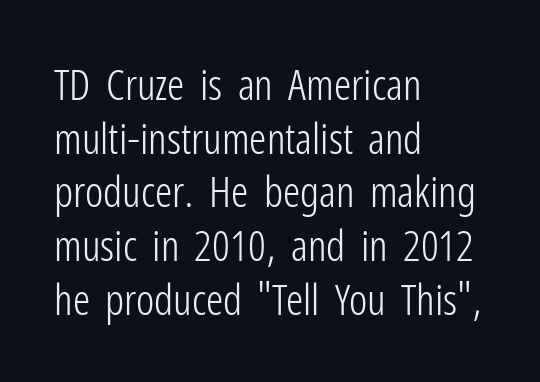
Check under the words: just untouched page. Each letter keeps its own natural width here, so spacing adapts to shape. A normal amount of white space separates one row of letters from the next. The letters look calm and open, with moderate or lighter stems. In CSS terms this would be text-align: left.
